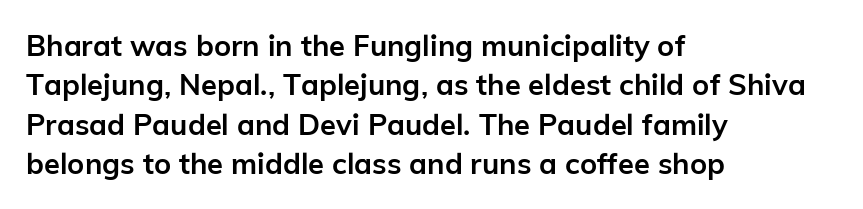
A typesetter would call this leading conventional body-copy spacing. A typesetter would mark this as roman, not italic. The zone under the glyphs is completely vacant. The rendering uses natural spacing where letterforms have individual widths. Does extra space separate the letters? No, they use regular spacing.
